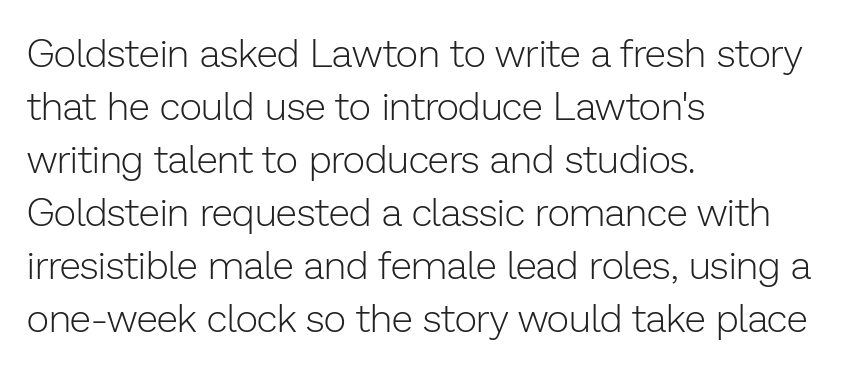
{"serif": "no", "italic": "no", "bold": "no", "weight": "light", "width": "normal", "stroke_contrast": "low", "x_height": "medium", "monospaced": "no", "underline": "no", "align": "left", "line_spacing": "normal", "line_spacing_ratio": 1.36, "letter_spacing": "normal", "letter_spacing_em": 0.0, "glyph_px": 39}
